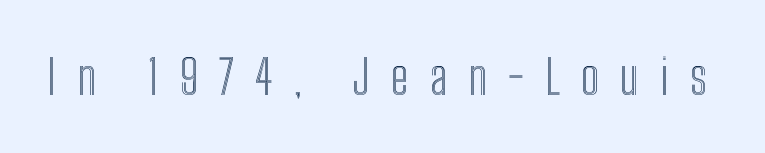
The image shows 48 px condensed type, upright; set unusually wide letter spacing (+0.44 em), not underlined; a medium x-height.
